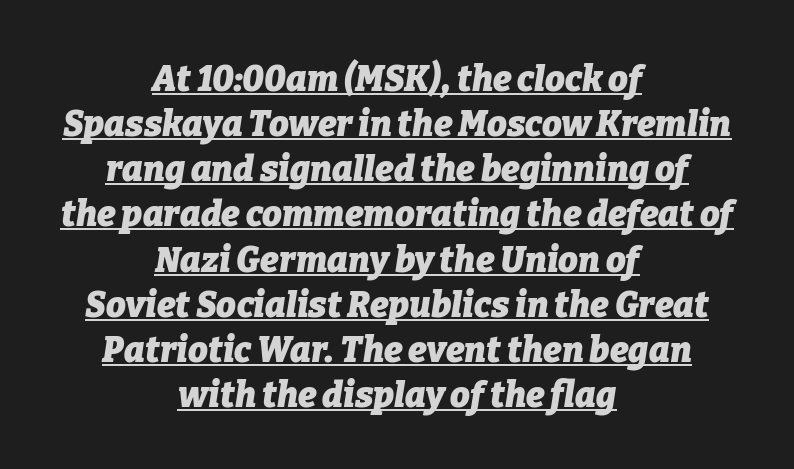
How are the letters spaced? Ordinarily, with no added tracking. Looks like regular typesetting: each glyph gets only the width it needs. Somebody hit Ctrl+U on this one — the words are underlined. Is the block centered? Yes — each line is placed symmetrically about the middle.
